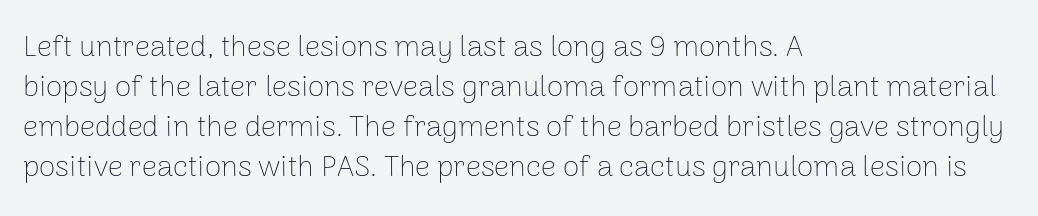
The face used here is a sans, in the tradition of grotesques and geometrics. Spacing verdict: proportional, widths tailored to each character. The designer left line spacing at the default. Horizontal alignment here is leftward, the default for most running prose. Think standard paragraph weight, or any step lighter than that.
